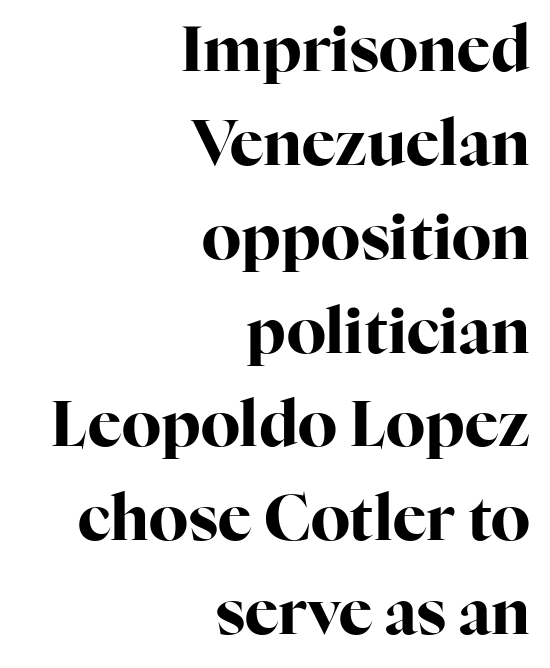
The image shows 63 px bold serif type, upright; set right-aligned, normal line spacing (1.49x), normal letter spacing, not underlined; high stroke contrast and a medium x-height.
